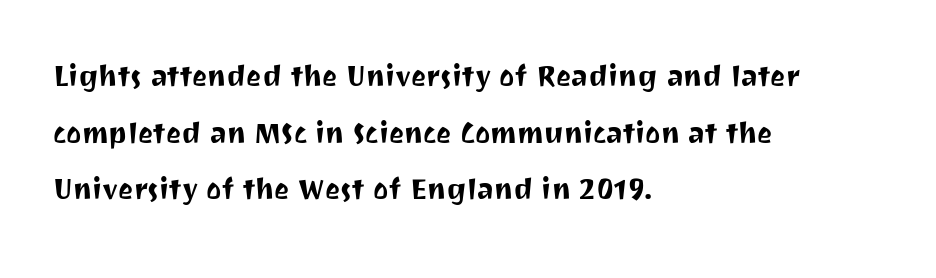
Typeset ragged right — the left edge is the straight one. Do the characters align in a grid? No, the font is proportional. These lines keep a tight, regular rhythm from letter to letter. Posture: straight, roman, zero tilt. The characters display no serif detailing; their extremities are plain. Regular leading.
